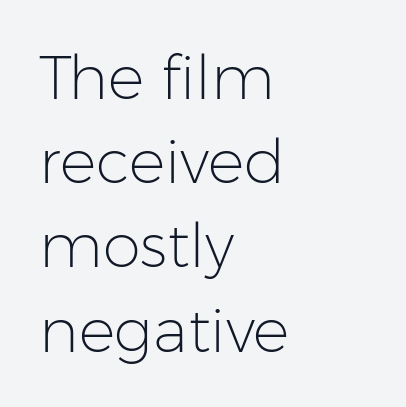
Q: Is the text bold? A: No.
Q: Is the text italic (slanted)? A: No, it is upright.
Q: Is the typeface a serif or a sans-serif typeface? A: Sans-serif.
Q: Is the text underlined? A: No.
Q: How is the paragraph aligned? A: Left-aligned.
Q: Is the spacing between letters normal or unusually wide? A: Normal.
Q: Is the spacing between lines tight, normal or loose? A: Normal.
Q: Width (condensed, normal, or wide)? A: Normal.
Q: Stroke contrast? A: Low.
Q: x-height? A: Medium.
Q: Monospaced? A: No.
